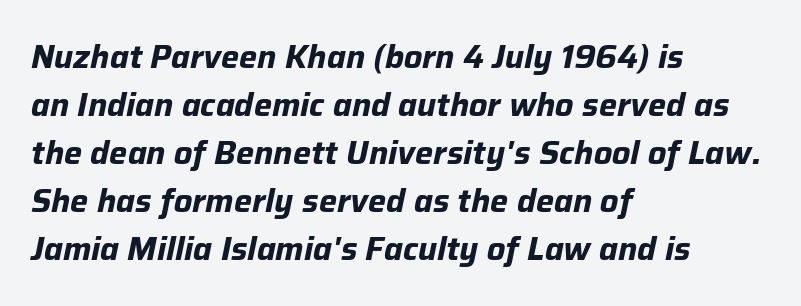
The rendering uses natural spacing where letterforms have individual widths. Summary of weight: heavy, a full bold. It's the slanting kind of type. The horizontal fit of the characters is conventional and even. The string is rendered with underlining switched off. Horizontal alignment here is leftward, the default for most running prose.
